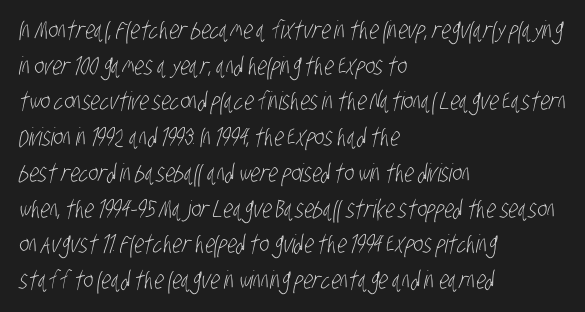
Q: Is the text bold? A: No.
Q: Is the text underlined? A: No.
Q: How is the paragraph aligned? A: Left-aligned.
Q: Is the spacing between letters normal or unusually wide? A: Normal.
Q: Is the spacing between lines tight, normal or loose? A: Normal.
